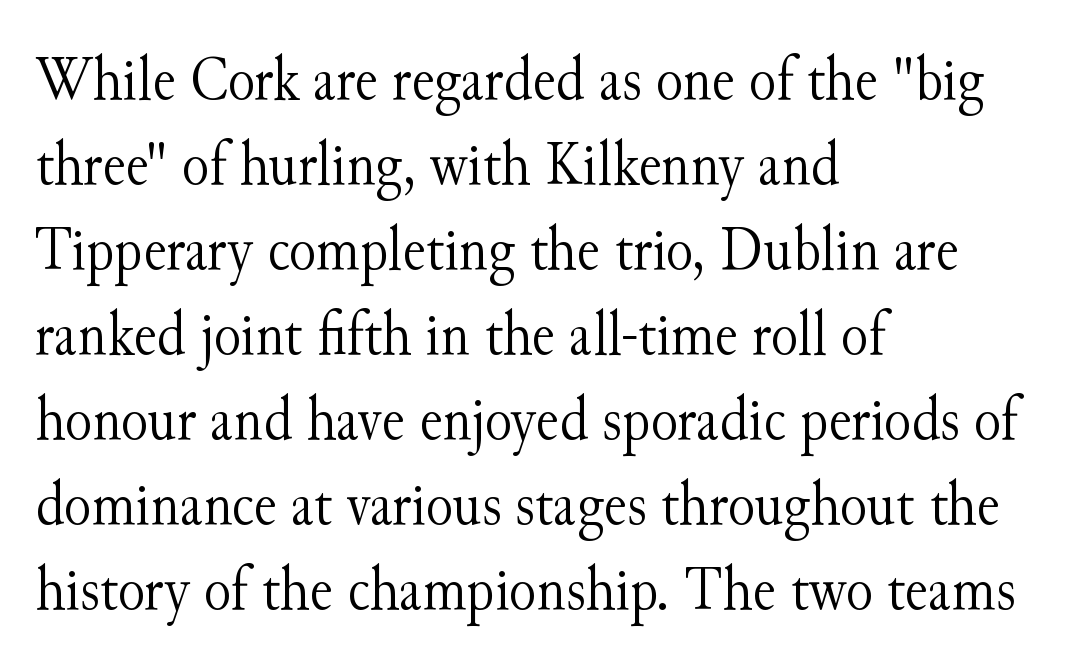
{"serif": "yes", "italic": "no", "bold": "no", "weight": "light", "width": "normal", "stroke_contrast": "medium", "x_height": "small", "monospaced": "no", "underline": "no", "align": "left", "line_spacing": "normal", "line_spacing_ratio": 1.35, "letter_spacing": "normal", "letter_spacing_em": 0.0, "glyph_px": 63}
